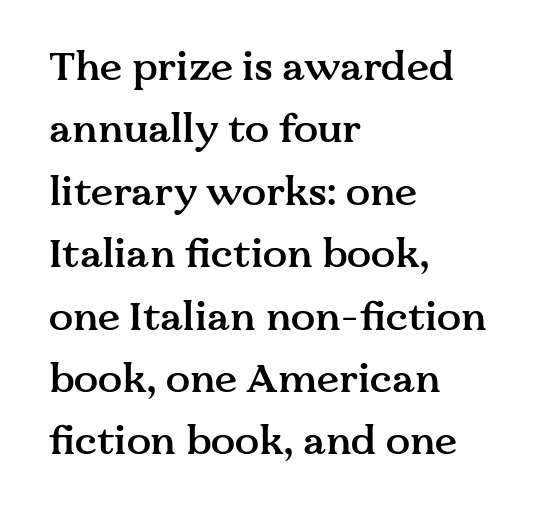
Q: Is the text bold? A: Semi-bold.
Q: Is the text italic (slanted)? A: No, it is upright.
Q: Is the typeface a serif or a sans-serif typeface? A: Serif.
Q: Is the text underlined? A: No.
Q: How is the paragraph aligned? A: Left-aligned.
Q: Is the spacing between letters normal or unusually wide? A: Normal.
Q: Is the spacing between lines tight, normal or loose? A: Normal.
Q: Width (condensed, normal, or wide)? A: Normal.
Q: Stroke contrast? A: Medium.
Q: x-height? A: Medium.
Q: Monospaced? A: No.
